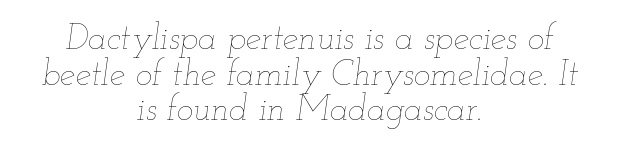
Q: Is the text bold? A: No.
Q: Is the text italic (slanted)? A: Yes, it leans right by about 12 degrees.
Q: Is the text underlined? A: No.
Q: How is the paragraph aligned? A: Centered.
Q: Is the spacing between letters normal or unusually wide? A: Normal.
Q: Is the spacing between lines tight, normal or loose? A: Tight.
Q: Width (condensed, normal, or wide)? A: Wide.
Q: Stroke contrast? A: Low.
Q: x-height? A: Small.
Q: Monospaced? A: No.
